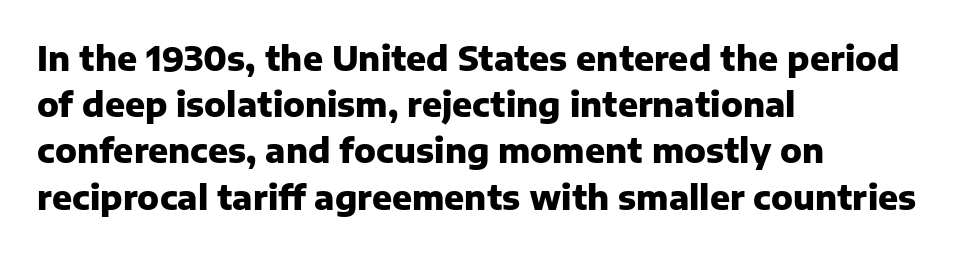
{"serif": "no", "italic": "no", "bold": "yes", "weight": "heavy", "width": "normal", "stroke_contrast": "low", "x_height": "medium", "monospaced": "no", "underline": "no", "align": "left", "line_spacing": "normal", "line_spacing_ratio": 1.4, "letter_spacing": "normal", "letter_spacing_em": 0.0, "glyph_px": 33}
